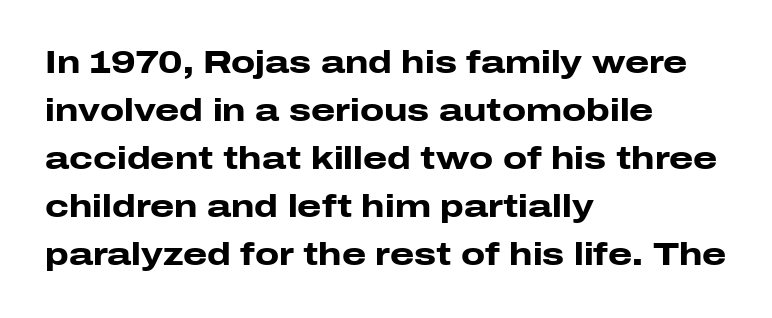
What kind of face is this? One without serifs — a sans. Horizontally, the lines are justified to the leading edge only. Tracking here is standard; glyphs follow each other at the usual distance. You'd pick this weight for a headline — it's a proper bold. Students, observe: this is what conventionally led text looks like.
